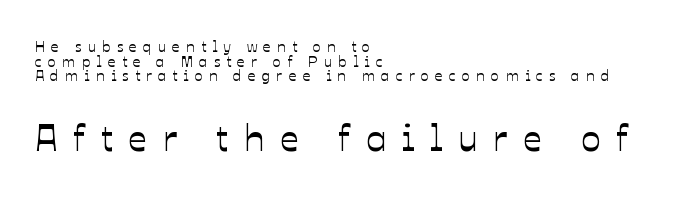
The rendering uses natural spacing where letterforms have individual widths. Loose tracking; the words dissolve into strings of separated letters. Style check: upright. In terms of leading, this rendering errs on the cramped side. The second block has been scaled up relative to the first.
